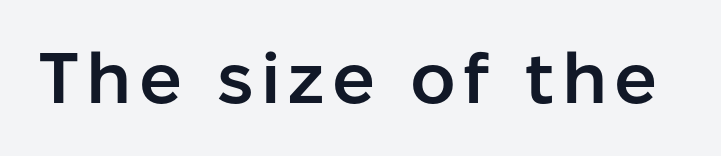
Q: Is the text bold? A: Semi-bold.
Q: Is the text italic (slanted)? A: No, it is upright.
Q: Is the typeface a serif or a sans-serif typeface? A: Sans-serif.
Q: Is the text underlined? A: No.
Q: Width (condensed, normal, or wide)? A: Normal.
Q: Stroke contrast? A: Low.
Q: x-height? A: Medium.
Q: Monospaced? A: No.
